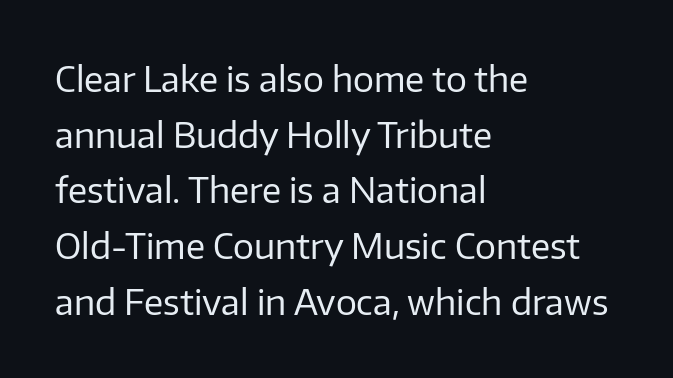
{"serif": "no", "italic": "no", "bold": "no", "weight": "regular", "width": "normal", "stroke_contrast": "low", "x_height": "medium", "monospaced": "no", "underline": "no", "align": "left", "line_spacing": "normal", "line_spacing_ratio": 1.59, "letter_spacing": "normal", "letter_spacing_em": 0.0, "glyph_px": 35}
